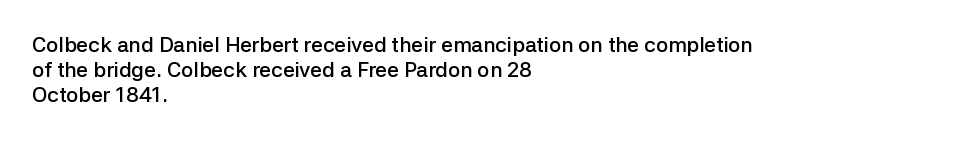
{"italic": "no", "bold": "semi", "underline": "no", "align": "left", "line_spacing_ratio": 1.2, "letter_spacing": "normal", "letter_spacing_em": 0.0, "glyph_px": 21}
